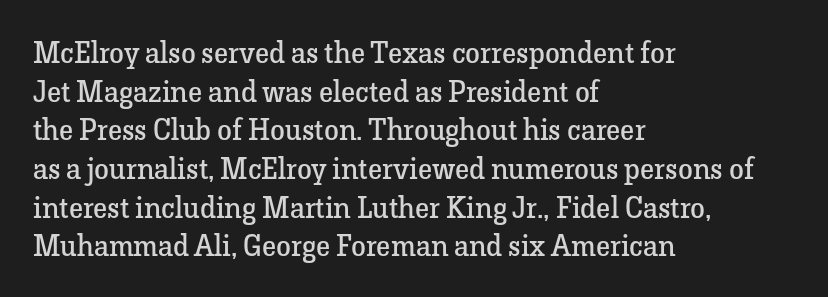
The image shows 30 px regular-weight serif type, upright; set left-aligned, normal line spacing (1.29x), normal letter spacing, not underlined; low stroke contrast and a medium x-height.
